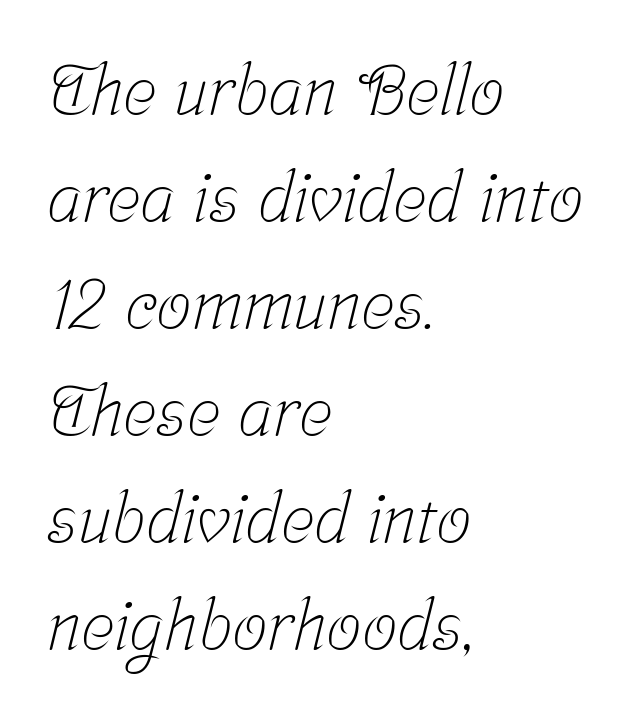
Line beginnings align vertically; line endings do not. Regarding leading, the lines here are spaced in the standard way. The passage shown is not underscored anywhere. The face used here is proportionally spaced, like ordinary book or web type. How are the letters spaced? Ordinarily, with no added tracking.
